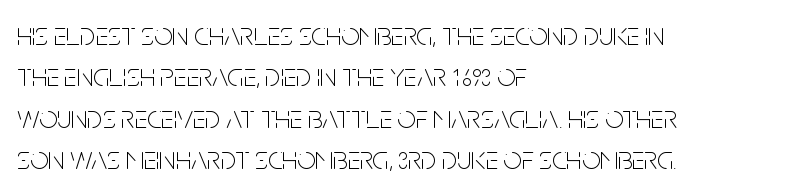
The image shows 32 px thin, condensed sans-serif type, upright; set left-aligned, normal line spacing (1.29x), normal letter spacing, not underlined; low stroke contrast and a large x-height.
